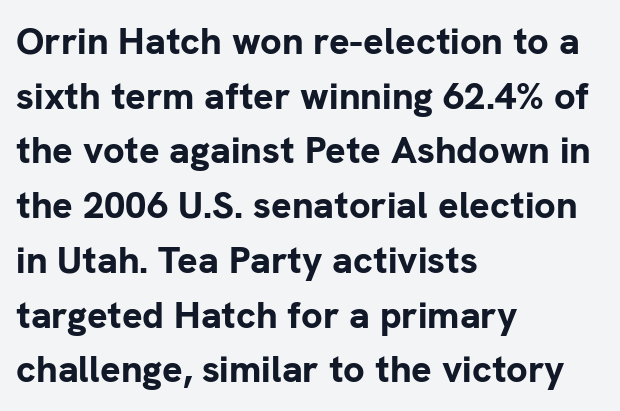
{"serif": "no", "italic": "no", "bold": "yes", "weight": "bold", "width": "normal", "stroke_contrast": "low", "x_height": "medium", "monospaced": "no", "underline": "no", "align": "left", "line_spacing": "normal", "line_spacing_ratio": 1.44, "letter_spacing": "normal", "letter_spacing_em": 0.0, "glyph_px": 38}
